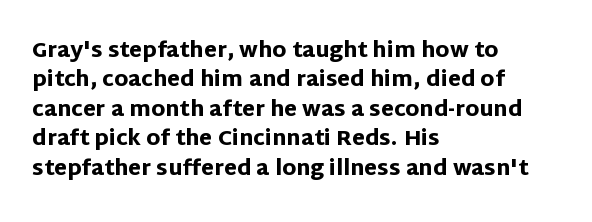
Posture: upright roman. Underlining? Definitely not there. Each line starts at the same left margin while the right side varies. Stroke thickness is high; the sample reads as a true bold. The block of text has a typical density, with ordinary space between rows.
